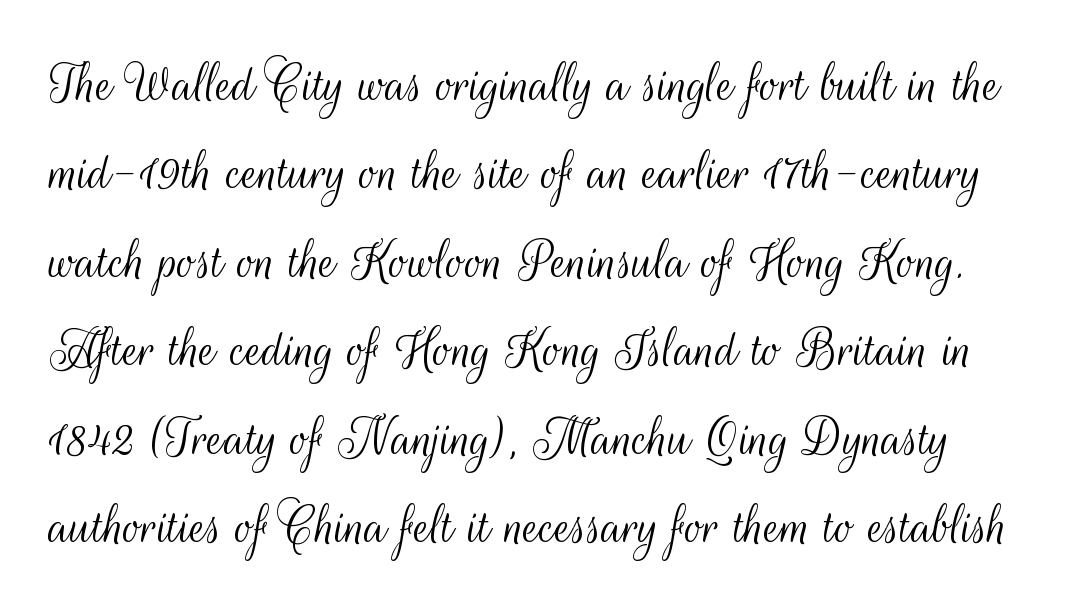
{"serif": "no", "bold": "no", "weight": "light", "width": "condensed", "stroke_contrast": "medium", "x_height": "small", "monospaced": "no", "underline": "no", "line_spacing": "normal", "line_spacing_ratio": 1.5, "letter_spacing": "normal", "letter_spacing_em": 0.0, "glyph_px": 59}
